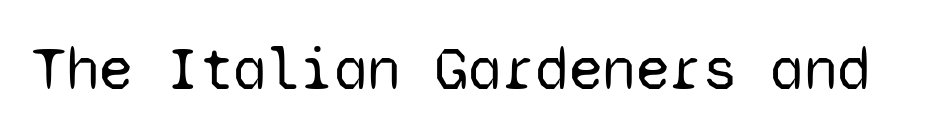
{"serif": "no", "italic": "no", "bold": "no", "weight": "regular", "width": "normal", "stroke_contrast": "low", "x_height": "medium", "monospaced": "yes", "underline": "no", "letter_spacing": "normal", "letter_spacing_em": 0.0, "glyph_px": 61}
